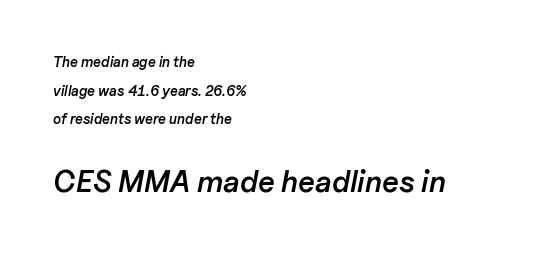
Q: Is the text bold? A: Semi-bold.
Q: Is the text italic (slanted)? A: Yes, it leans right by about 11 degrees.
Q: Is the text underlined? A: No.
Q: How is the paragraph aligned? A: Left-aligned.
Q: Is the spacing between letters normal or unusually wide? A: Normal.
Q: Is the spacing between lines tight, normal or loose? A: Loose.
Q: Which block of text is set in a larger size, the first (top) or the second (bottom)? A: The second (bottom) one.
Q: Width (condensed, normal, or wide)? A: Normal.
Q: Stroke contrast? A: Low.
Q: x-height? A: Medium.
Q: Monospaced? A: No.
